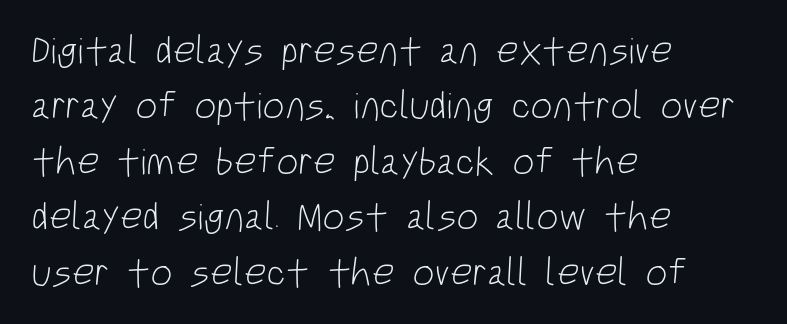
The space between consecutive lines is moderate. Here the glyphs are tracked normally, forming tight word shapes. Nothing sits at the stroke ends, so this counts as sans-serif. The passage shown is not underscored anywhere. The typesetter chose a ragged-right arrangement here. Stems and bowls with no extra thickness — not bold.
